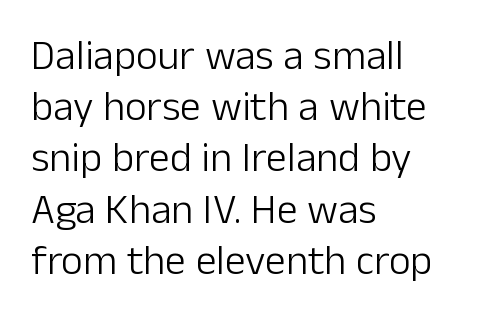
Rule under the text: the space is simply empty. This sample has the flowing, uneven cadence of proportional lettering. Teacher's note: observe the even left margin — that is flush-left alignment. Upright lettering throughout. What kind of face is this? One without serifs — a sans.
